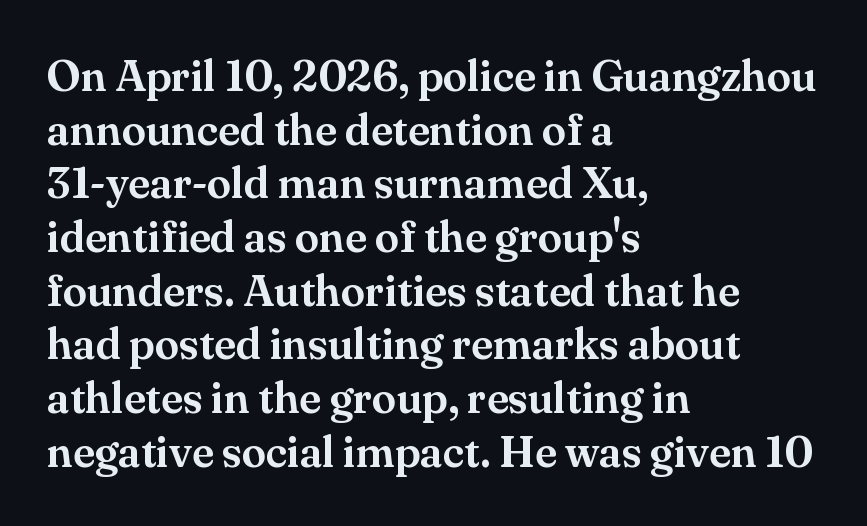
Q: Is the text italic (slanted)? A: No, it is upright.
Q: Is the typeface a serif or a sans-serif typeface? A: Serif.
Q: Is the text underlined? A: No.
Q: How is the paragraph aligned? A: Left-aligned.
Q: Is the spacing between letters normal or unusually wide? A: Normal.
Q: Width (condensed, normal, or wide)? A: Normal.
Q: Stroke contrast? A: Medium.
Q: x-height? A: Small.
Q: Monospaced? A: No.
